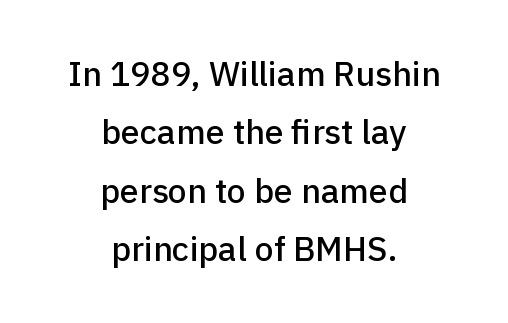
{"serif": "no", "italic": "no", "width": "normal", "stroke_contrast": "low", "x_height": "medium", "monospaced": "no", "underline": "no", "align": "center", "line_spacing_ratio": 1.72, "letter_spacing": "normal", "letter_spacing_em": 0.0, "glyph_px": 34}
